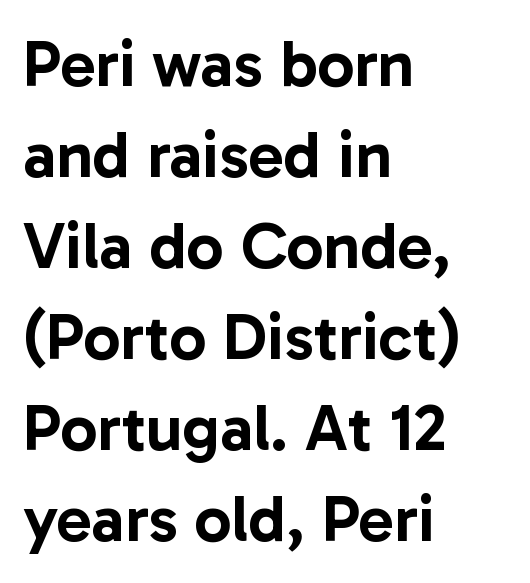
{"serif": "no", "italic": "no", "width": "normal", "stroke_contrast": "low", "x_height": "medium", "monospaced": "no", "underline": "no", "align": "left", "line_spacing": "normal", "line_spacing_ratio": 1.38, "letter_spacing": "normal", "letter_spacing_em": 0.0, "glyph_px": 66}
